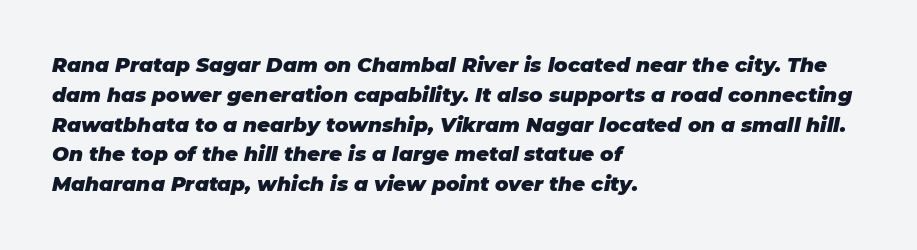
{"italic": "yes", "lean": "right", "slant_degrees": 11, "bold": "yes", "underline": "no", "align": "left", "line_spacing": "normal", "line_spacing_ratio": 1.49, "letter_spacing": "normal", "letter_spacing_em": 0.0, "glyph_px": 20}
